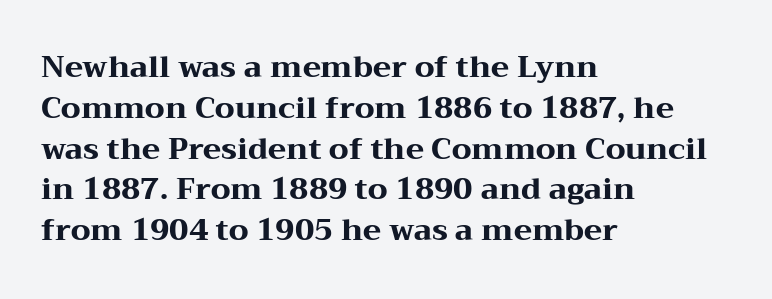
A bare baseline throughout the passage. The passage shown stacks its lines at a standard gap. In terms of letterform style, serifs are clearly present. This is the regular roman posture of the typeface. A student would call this left alignment; a typographer would say flush left, rag right. Heavy, bold letterforms.
